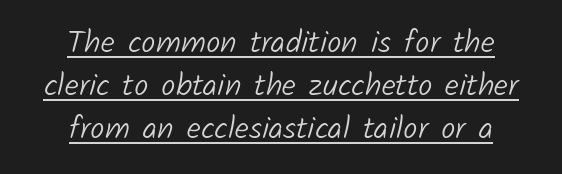
The image shows 32 px light sans-serif type; set centered, normal line spacing (1.34x), normal letter spacing, underlined; low stroke contrast and a medium x-height.
